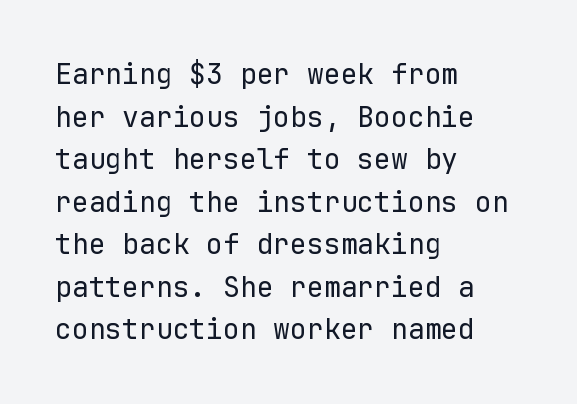
Q: Is the text bold? A: No.
Q: Is the text italic (slanted)? A: No, it is upright.
Q: Is the typeface a serif or a sans-serif typeface? A: Sans-serif.
Q: Is the text underlined? A: No.
Q: How is the paragraph aligned? A: Left-aligned.
Q: Is the spacing between letters normal or unusually wide? A: Normal.
Q: Is the spacing between lines tight, normal or loose? A: Normal.
Q: Width (condensed, normal, or wide)? A: Normal.
Q: Stroke contrast? A: Low.
Q: x-height? A: Medium.
Q: Monospaced? A: Yes.
